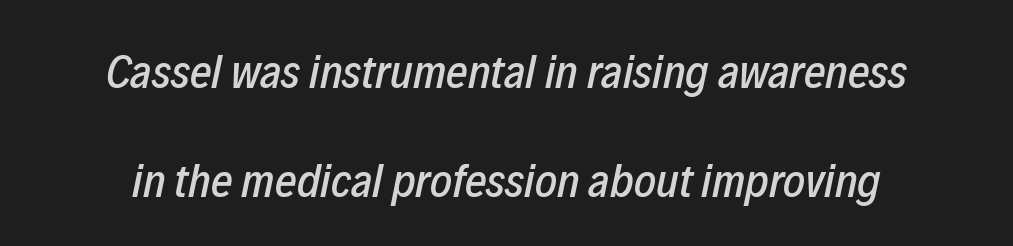
{"italic": "yes", "lean": "right", "slant_degrees": 12, "width": "condensed", "stroke_contrast": "low", "x_height": "medium", "monospaced": "no", "underline": "no", "line_spacing": "loose", "line_spacing_ratio": 2.31, "letter_spacing": "normal", "letter_spacing_em": 0.0, "glyph_px": 47}
